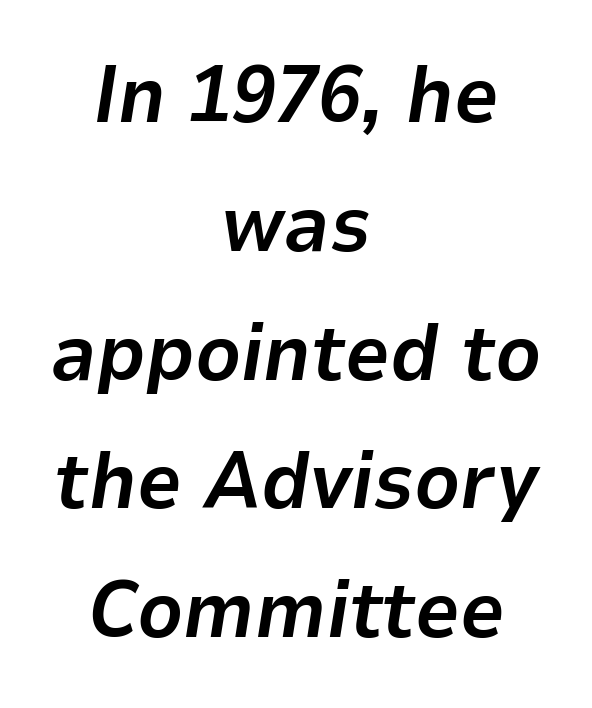
Q: Is the text bold? A: Yes.
Q: Is the text italic (slanted)? A: Yes, it leans right by about 9 degrees.
Q: Is the text underlined? A: No.
Q: How is the paragraph aligned? A: Centered.
Q: Is the spacing between letters normal or unusually wide? A: Normal.
Q: Is the spacing between lines tight, normal or loose? A: Normal.
Q: Width (condensed, normal, or wide)? A: Normal.
Q: Stroke contrast? A: Low.
Q: x-height? A: Medium.
Q: Monospaced? A: No.
